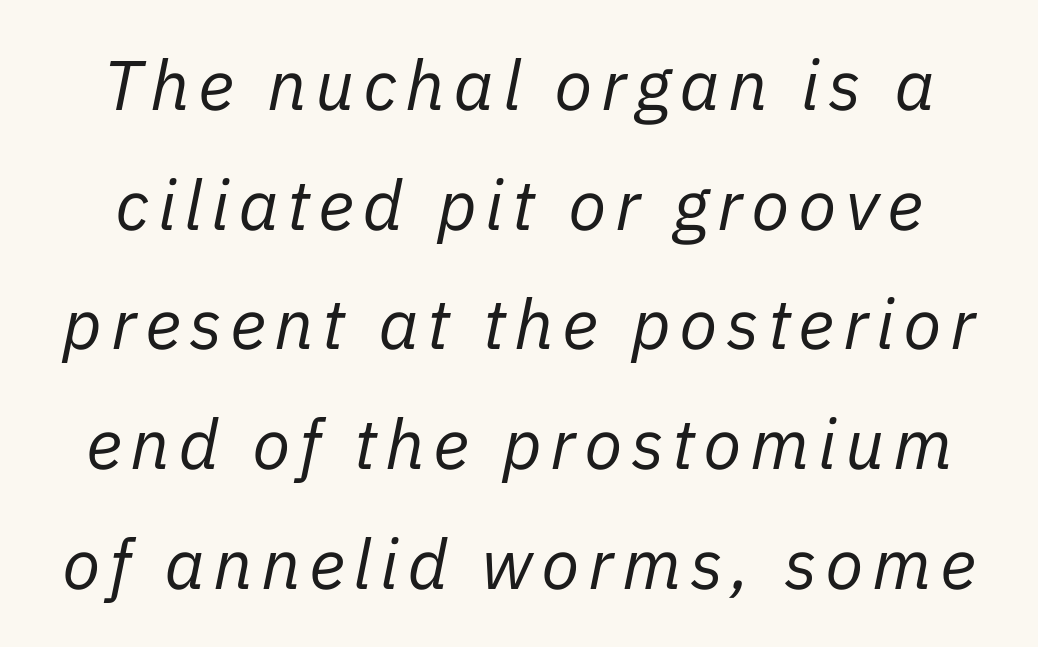
{"italic": "yes", "lean": "right", "slant_degrees": 11, "bold": "no", "weight": "regular", "width": "normal", "stroke_contrast": "low", "x_height": "medium", "monospaced": "no", "underline": "no", "line_spacing_ratio": 1.71, "glyph_px": 70}
